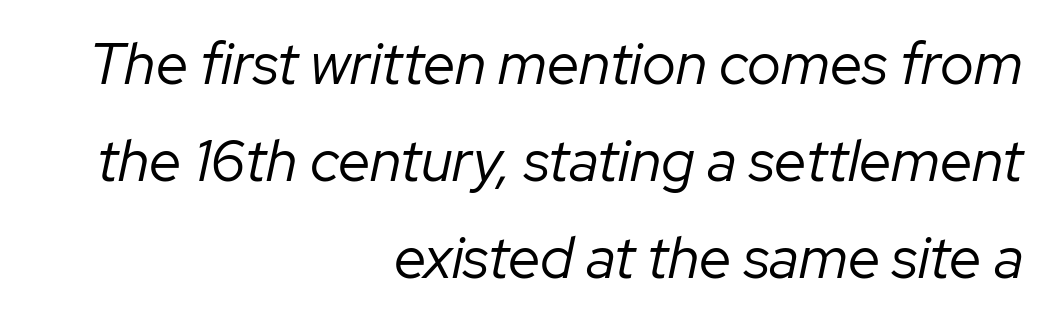
{"italic": "yes", "lean": "right", "slant_degrees": 12, "bold": "no", "weight": "regular", "width": "normal", "stroke_contrast": "low", "x_height": "medium", "monospaced": "no", "underline": "no", "align": "right", "line_spacing": "normal", "line_spacing_ratio": 1.67, "letter_spacing": "normal", "letter_spacing_em": 0.0, "glyph_px": 58}
